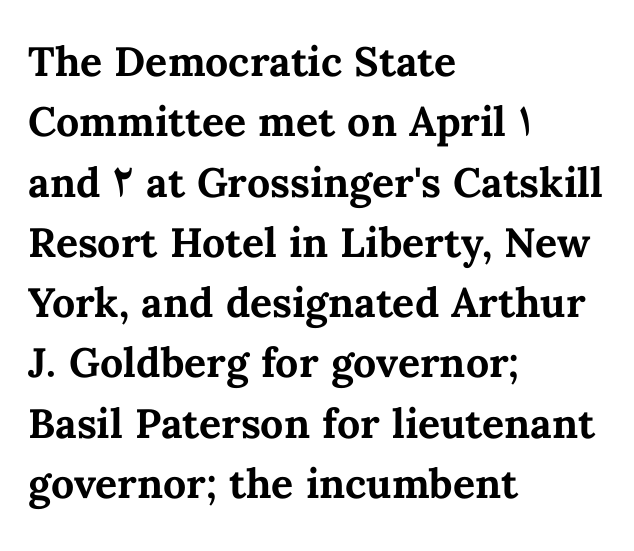
What stands out about the letter spacing? Nothing — it is the standard amount. Lines of text with bare space underneath. The vertical gap from one line to the next is medium. Strokes here are thick enough to call this a true bold. Alignment: flush left.
